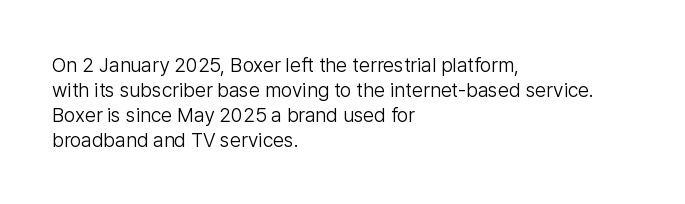
{"italic": "no", "bold": "no", "underline": "no", "align": "left", "line_spacing": "normal", "line_spacing_ratio": 1.25, "letter_spacing": "normal", "letter_spacing_em": 0.0, "glyph_px": 20}
